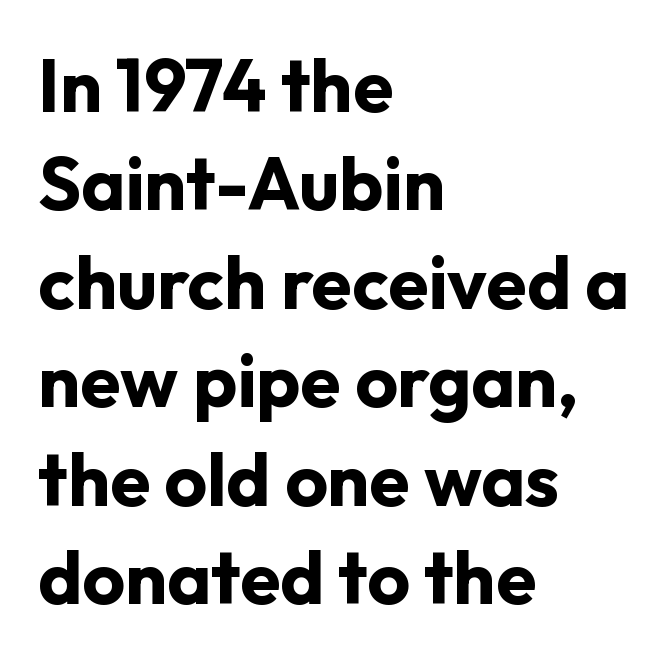
The image shows 74 px bold sans-serif type, upright; set left-aligned, normal line spacing (1.33x), normal letter spacing, not underlined; low stroke contrast and a medium x-height.
